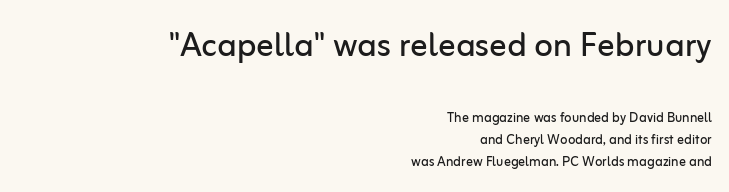
{"serif": "no", "italic": "no", "bold": "no", "weight": "regular", "width": "normal", "stroke_contrast": "low", "x_height": "medium", "monospaced": "no", "underline": "no", "align": "right", "line_spacing": "normal", "line_spacing_ratio": 1.28, "letter_spacing": "normal", "letter_spacing_em": 0.0, "larger_block": "first", "size_ratio": 2.53, "glyph_px": 43}
